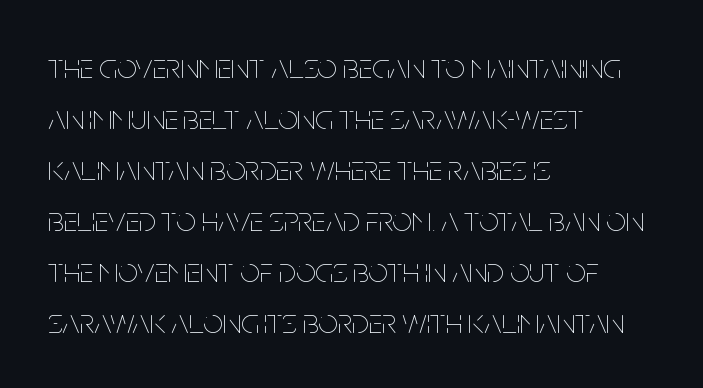
The image shows 35 px thin, condensed type, upright; set left-aligned, normal line spacing (1.46x), normal letter spacing, not underlined; low stroke contrast and a large x-height.
